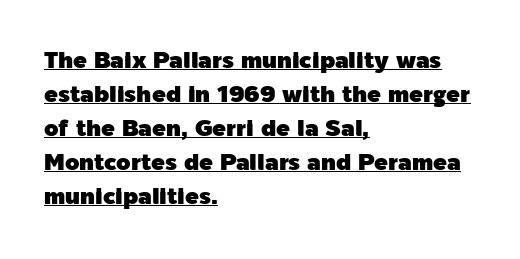
Q: Is the text italic (slanted)? A: No, it is upright.
Q: Is the text underlined? A: Yes.
Q: How is the paragraph aligned? A: Left-aligned.
Q: Is the spacing between letters normal or unusually wide? A: Normal.
Q: Is the spacing between lines tight, normal or loose? A: Normal.
